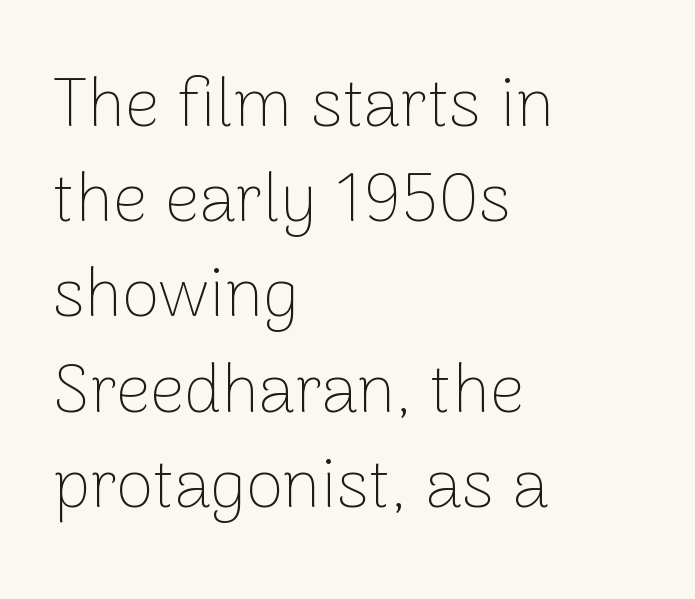
Q: Is the text bold? A: No.
Q: Is the text italic (slanted)? A: No, it is upright.
Q: Is the typeface a serif or a sans-serif typeface? A: Sans-serif.
Q: Is the text underlined? A: No.
Q: How is the paragraph aligned? A: Left-aligned.
Q: Is the spacing between letters normal or unusually wide? A: Normal.
Q: Is the spacing between lines tight, normal or loose? A: Normal.
Q: Width (condensed, normal, or wide)? A: Normal.
Q: Stroke contrast? A: Low.
Q: x-height? A: Medium.
Q: Monospaced? A: No.
